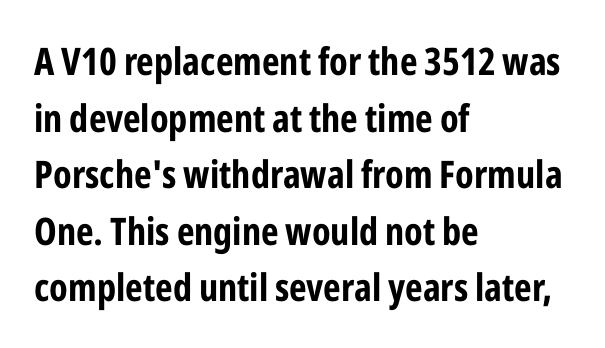
The image shows 38 px bold, condensed sans-serif type, upright; set left-aligned, normal line spacing (1.49x), normal letter spacing, not underlined; low stroke contrast and a medium x-height.
